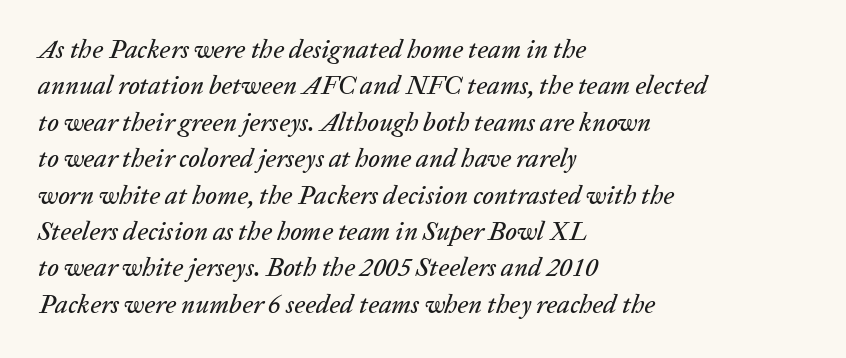
{"italic": "yes", "lean": "right", "slant_degrees": 20, "underline": "no", "align": "left", "line_spacing": "normal", "line_spacing_ratio": 1.4, "letter_spacing": "normal", "letter_spacing_em": 0.0, "glyph_px": 26}
